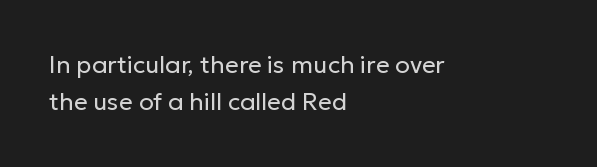
{"italic": "no", "bold": "no", "underline": "no", "align": "left", "line_spacing": "normal", "line_spacing_ratio": 1.55, "letter_spacing": "normal", "letter_spacing_em": 0.0, "glyph_px": 24}
